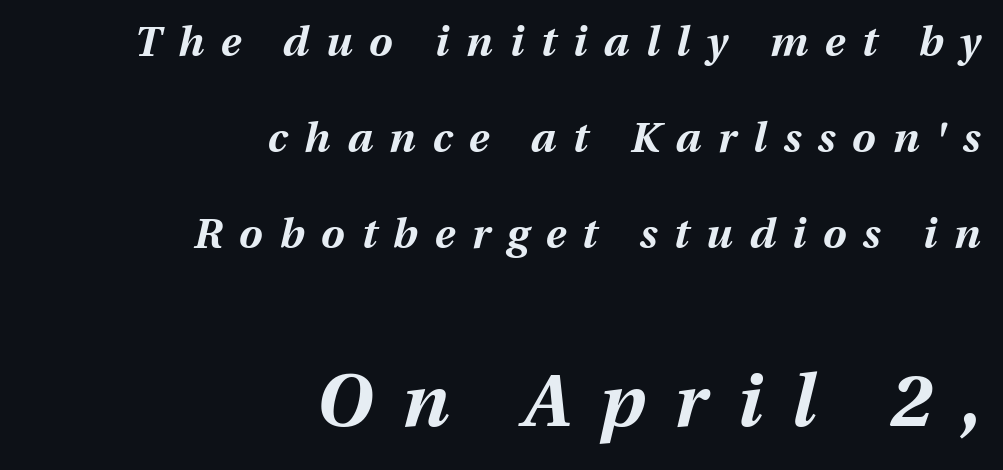
Q: Is the text bold? A: Yes.
Q: Is the text italic (slanted)? A: Yes, it leans right by about 13 degrees.
Q: Is the text underlined? A: No.
Q: How is the paragraph aligned? A: Right-aligned.
Q: Is the spacing between letters normal or unusually wide? A: Unusually wide.
Q: Is the spacing between lines tight, normal or loose? A: Loose.
Q: Which block of text is set in a larger size, the first (top) or the second (bottom)? A: The second (bottom) one.
Q: Width (condensed, normal, or wide)? A: Normal.
Q: Stroke contrast? A: Medium.
Q: x-height? A: Medium.
Q: Monospaced? A: No.
